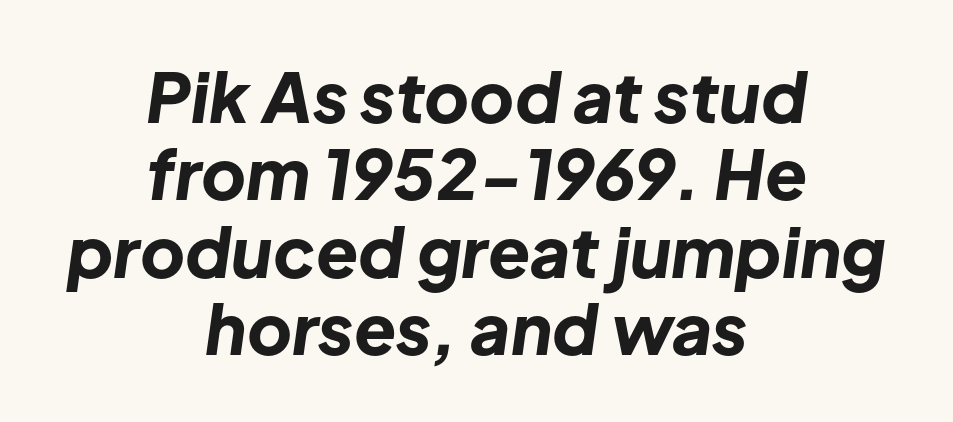
{"italic": "yes", "lean": "right", "slant_degrees": 8, "bold": "yes", "weight": "bold", "width": "normal", "stroke_contrast": "low", "x_height": "medium", "monospaced": "no", "underline": "no", "align": "center", "line_spacing": "tight", "line_spacing_ratio": 1.12, "letter_spacing": "normal", "letter_spacing_em": 0.0, "glyph_px": 69}
